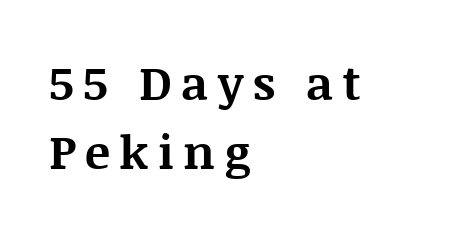
Q: Is the text bold? A: Yes.
Q: Is the text italic (slanted)? A: No, it is upright.
Q: Is the typeface a serif or a sans-serif typeface? A: Serif.
Q: Is the text underlined? A: No.
Q: How is the paragraph aligned? A: Left-aligned.
Q: Is the spacing between letters normal or unusually wide? A: Unusually wide.
Q: Is the spacing between lines tight, normal or loose? A: Normal.
Q: Width (condensed, normal, or wide)? A: Normal.
Q: Stroke contrast? A: Medium.
Q: x-height? A: Large.
Q: Monospaced? A: No.
